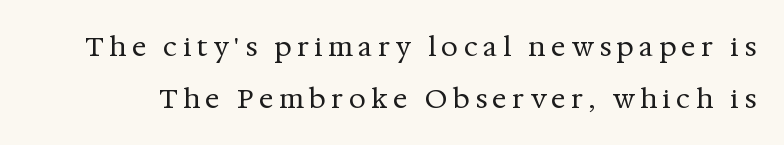
{"italic": "no", "bold": "no", "underline": "no", "line_spacing": "loose", "line_spacing_ratio": 1.91, "letter_spacing": "wide", "letter_spacing_em": 0.2, "glyph_px": 27}
